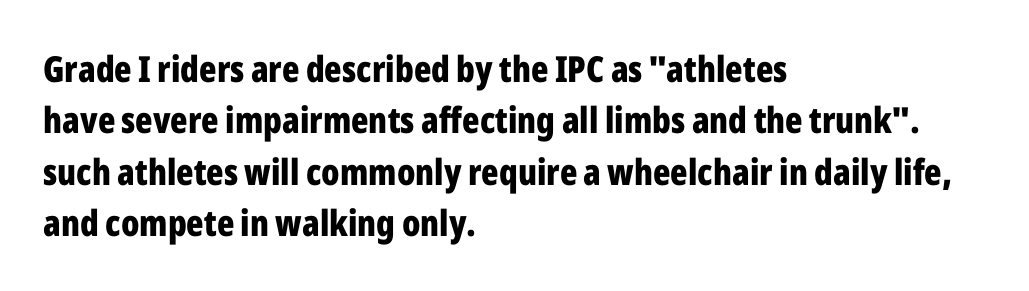
Q: Is the text bold? A: Yes.
Q: Is the text italic (slanted)? A: No, it is upright.
Q: Is the typeface a serif or a sans-serif typeface? A: Sans-serif.
Q: Is the text underlined? A: No.
Q: How is the paragraph aligned? A: Left-aligned.
Q: Is the spacing between letters normal or unusually wide? A: Normal.
Q: Is the spacing between lines tight, normal or loose? A: Normal.
Q: Width (condensed, normal, or wide)? A: Condensed.
Q: Stroke contrast? A: Low.
Q: x-height? A: Medium.
Q: Monospaced? A: No.
